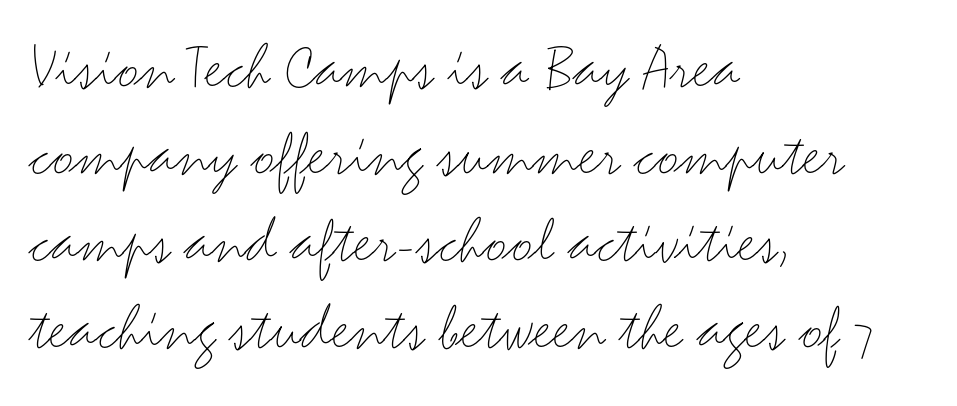
The image shows 67 px light, wide sans-serif type; set left-aligned, normal line spacing (1.3x), normal letter spacing, not underlined; medium stroke contrast and a small x-height.
